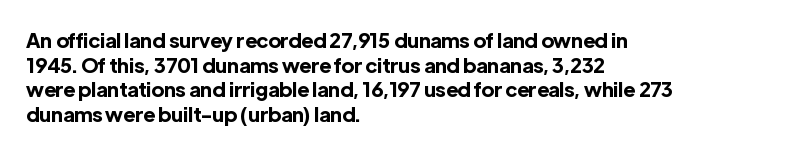
The image shows 20 px bold type, upright; set left-aligned, line spacing 1.23x, normal letter spacing, not underlined.
